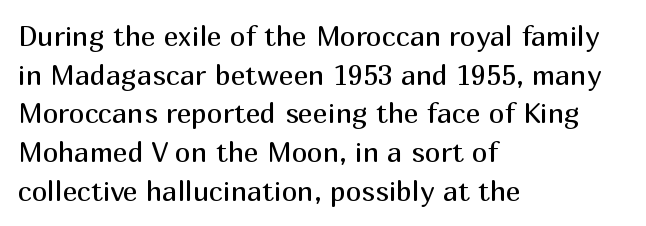
Unmarked baselines from the first word to the last. Honestly, the row spacing looks completely unremarkable. This sample has the flowing, uneven cadence of proportional lettering. This sample is left-justified, so line endings fall wherever the words run out. Observe the ordinary spacing: letters are neighbours, not strangers.
